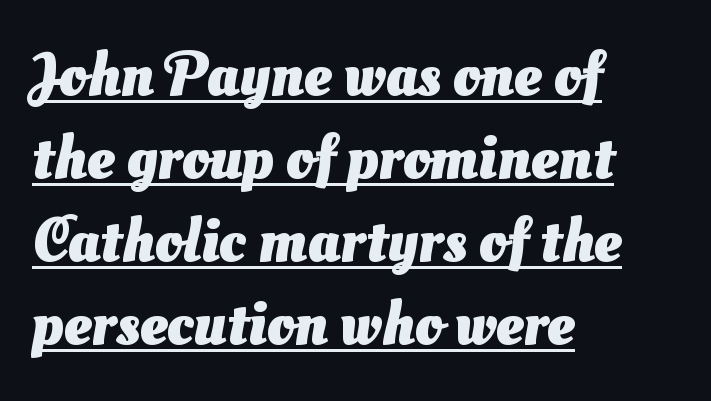
The image shows 62 px heavy sans-serif type; set left-aligned, normal line spacing (1.34x), normal letter spacing, underlined; medium stroke contrast and a small x-height.
